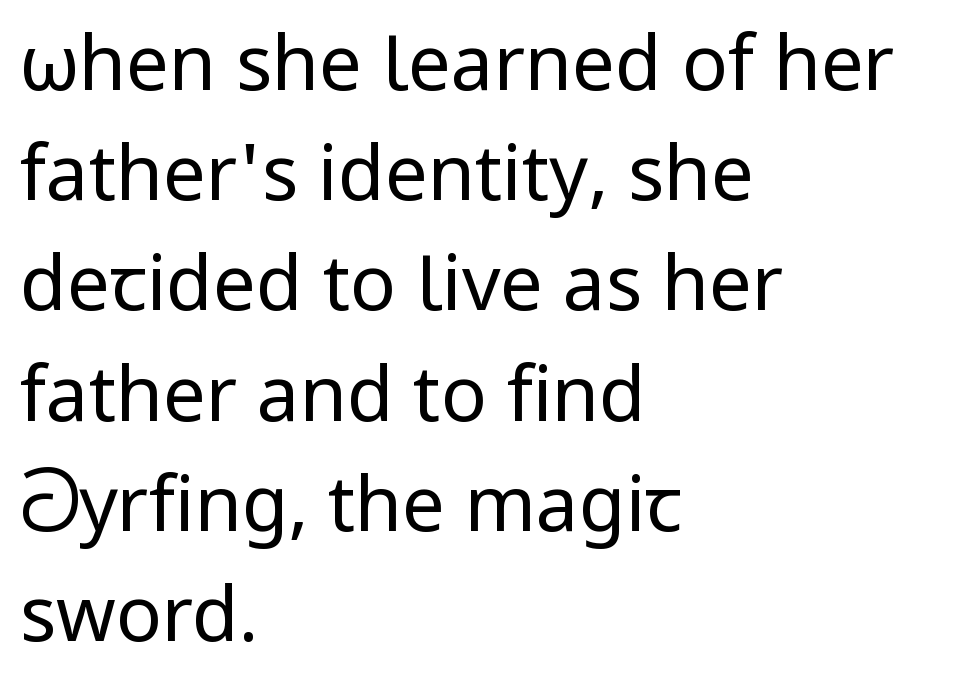
Q: Is the text bold? A: No.
Q: Is the text italic (slanted)? A: No, it is upright.
Q: Is the typeface a serif or a sans-serif typeface? A: Sans-serif.
Q: Is the text underlined? A: No.
Q: How is the paragraph aligned? A: Left-aligned.
Q: Is the spacing between letters normal or unusually wide? A: Normal.
Q: Is the spacing between lines tight, normal or loose? A: Normal.
Q: Width (condensed, normal, or wide)? A: Normal.
Q: Stroke contrast? A: Low.
Q: x-height? A: Medium.
Q: Monospaced? A: No.
